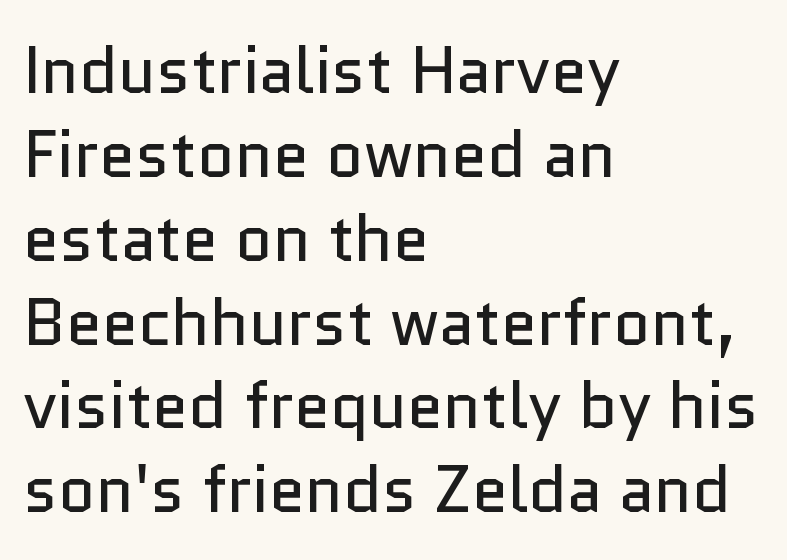
The image shows 65 px regular-weight sans-serif type, upright; set left-aligned, normal line spacing (1.29x), normal letter spacing, not underlined; low stroke contrast and a medium x-height.
